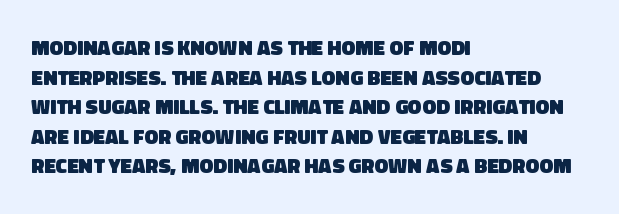
{"bold": "yes", "underline": "no", "align": "left", "line_spacing": "normal", "line_spacing_ratio": 1.41, "letter_spacing": "normal", "letter_spacing_em": 0.0, "glyph_px": 21}
